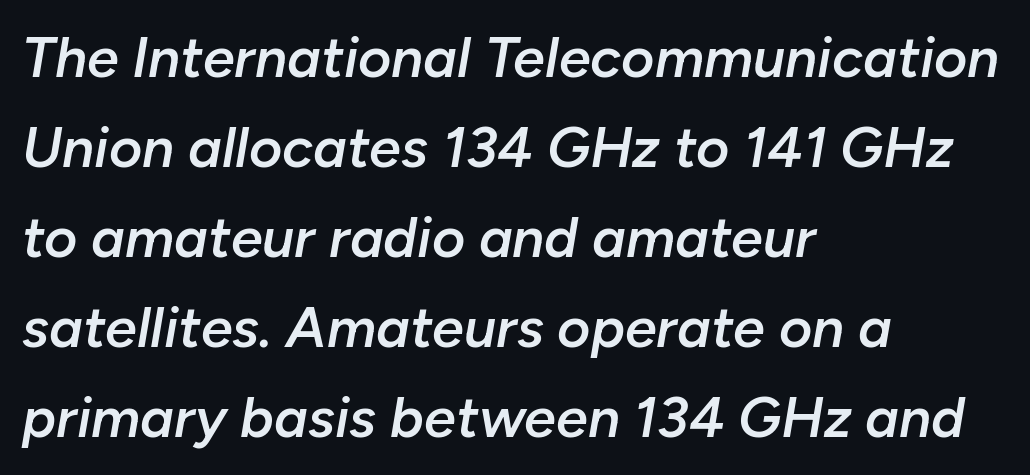
Q: Is the text bold? A: Semi-bold.
Q: Is the text italic (slanted)? A: Yes, it leans right by about 10 degrees.
Q: Is the text underlined? A: No.
Q: How is the paragraph aligned? A: Left-aligned.
Q: Is the spacing between letters normal or unusually wide? A: Normal.
Q: Is the spacing between lines tight, normal or loose? A: Normal.
Q: Width (condensed, normal, or wide)? A: Normal.
Q: Stroke contrast? A: Low.
Q: x-height? A: Medium.
Q: Monospaced? A: No.
